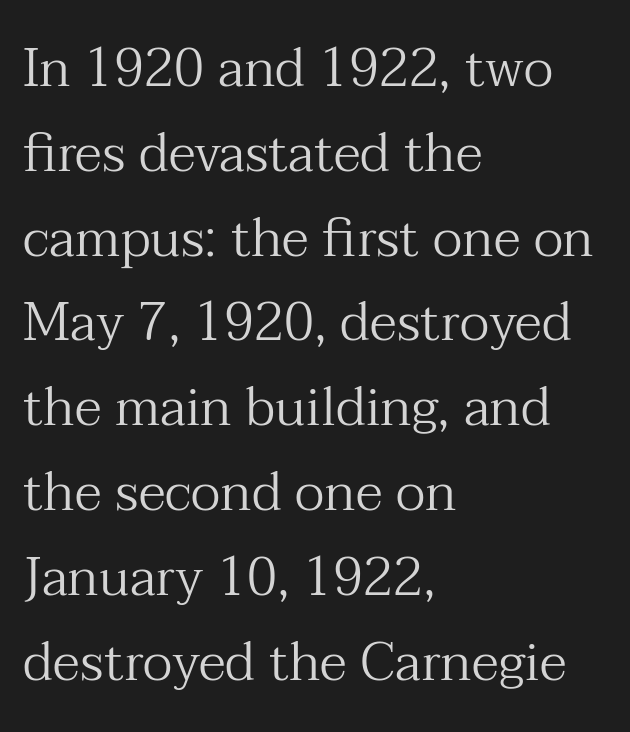
Q: Is the text bold? A: No.
Q: Is the text italic (slanted)? A: No, it is upright.
Q: Is the typeface a serif or a sans-serif typeface? A: Serif.
Q: Is the text underlined? A: No.
Q: How is the paragraph aligned? A: Left-aligned.
Q: Is the spacing between letters normal or unusually wide? A: Normal.
Q: Is the spacing between lines tight, normal or loose? A: Normal.
Q: Width (condensed, normal, or wide)? A: Normal.
Q: Stroke contrast? A: Medium.
Q: x-height? A: Medium.
Q: Monospaced? A: No.
